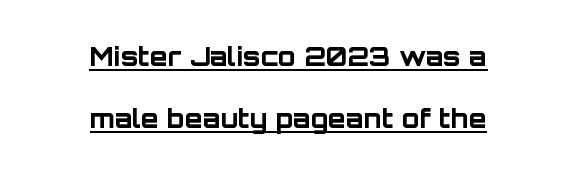
Q: Is the text bold? A: Yes.
Q: Is the text italic (slanted)? A: No, it is upright.
Q: Is the text underlined? A: Yes.
Q: How is the paragraph aligned? A: Centered.
Q: Is the spacing between letters normal or unusually wide? A: Normal.
Q: Is the spacing between lines tight, normal or loose? A: Loose.
